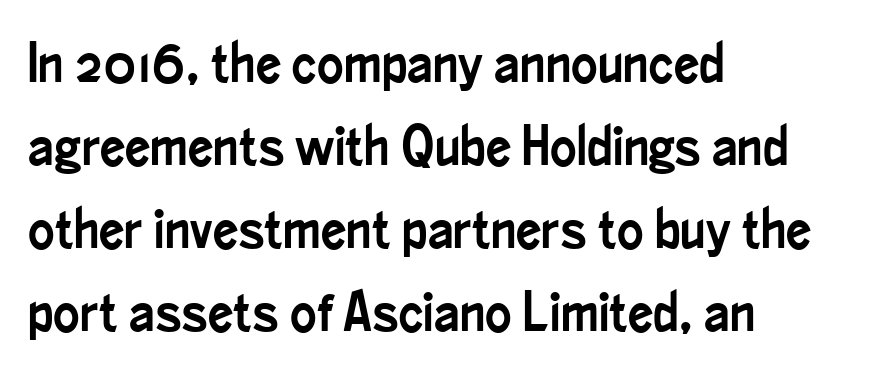
Are there feet on the stems? There aren't — it's a sans. The font's upright variant was chosen for this text. Spacing verdict: proportional, widths tailored to each character. This sample keeps an unexceptional amount of space between lines. Honestly, the letter spacing is just normal — you wouldn't notice it. A classic flush-left, rag-right setting is used for this passage.
